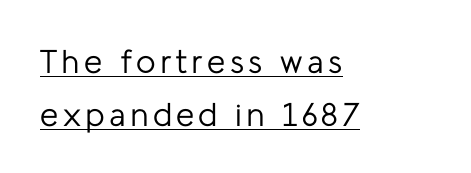
{"serif": "no", "italic": "no", "bold": "no", "weight": "regular", "width": "normal", "stroke_contrast": "low", "x_height": "medium", "monospaced": "no", "underline": "yes", "align": "left", "line_spacing": "normal", "line_spacing_ratio": 1.6, "glyph_px": 33}
